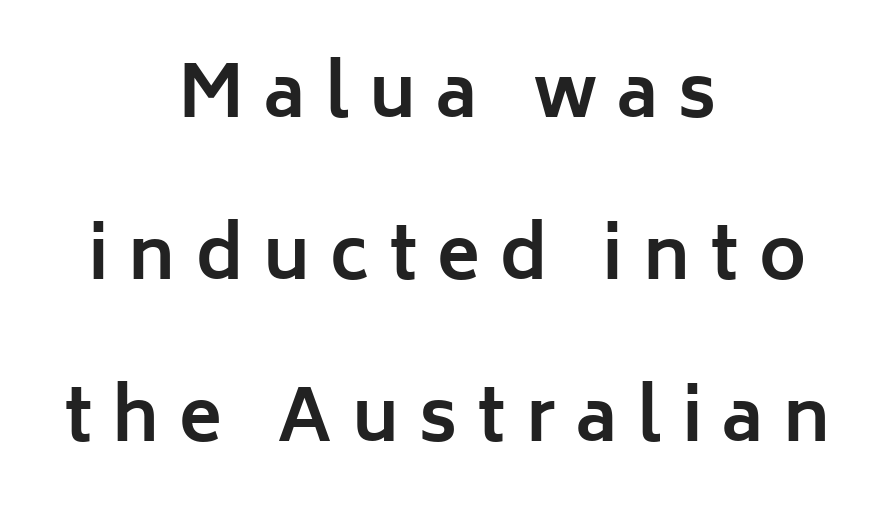
Q: Is the text bold? A: Yes.
Q: Is the text italic (slanted)? A: No, it is upright.
Q: Is the typeface a serif or a sans-serif typeface? A: Sans-serif.
Q: Is the text underlined? A: No.
Q: How is the paragraph aligned? A: Centered.
Q: Is the spacing between letters normal or unusually wide? A: Unusually wide.
Q: Is the spacing between lines tight, normal or loose? A: Loose.
Q: Width (condensed, normal, or wide)? A: Normal.
Q: Stroke contrast? A: Low.
Q: x-height? A: Medium.
Q: Monospaced? A: No.
